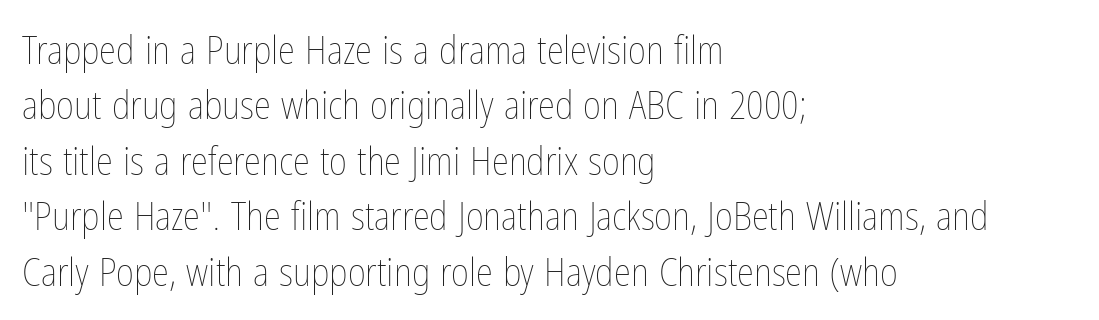
The image shows 39 px thin, condensed type, upright; set left-aligned, normal line spacing (1.42x), normal letter spacing, not underlined; low stroke contrast and a medium x-height.
